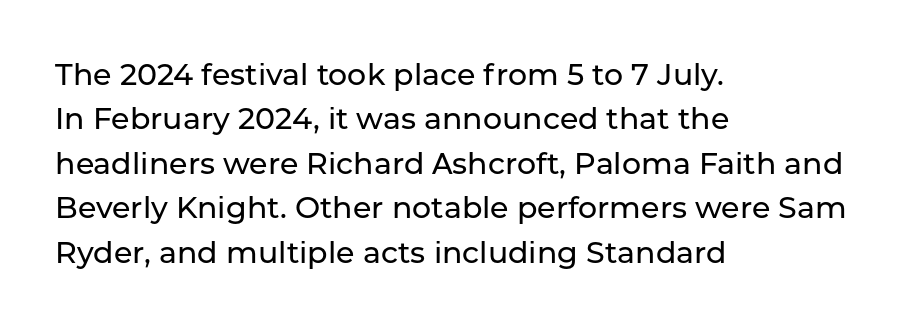
The image shows 30 px sans-serif type, upright; set left-aligned, normal line spacing (1.48x), normal letter spacing, not underlined; low stroke contrast and a medium x-height.
